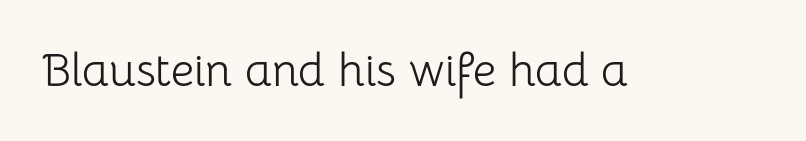
Q: Is the text bold? A: No.
Q: Is the text italic (slanted)? A: No, it is upright.
Q: Is the typeface a serif or a sans-serif typeface? A: Sans-serif.
Q: Is the text underlined? A: No.
Q: Is the spacing between letters normal or unusually wide? A: Normal.
Q: Width (condensed, normal, or wide)? A: Normal.
Q: Stroke contrast? A: Low.
Q: x-height? A: Medium.
Q: Monospaced? A: No.
